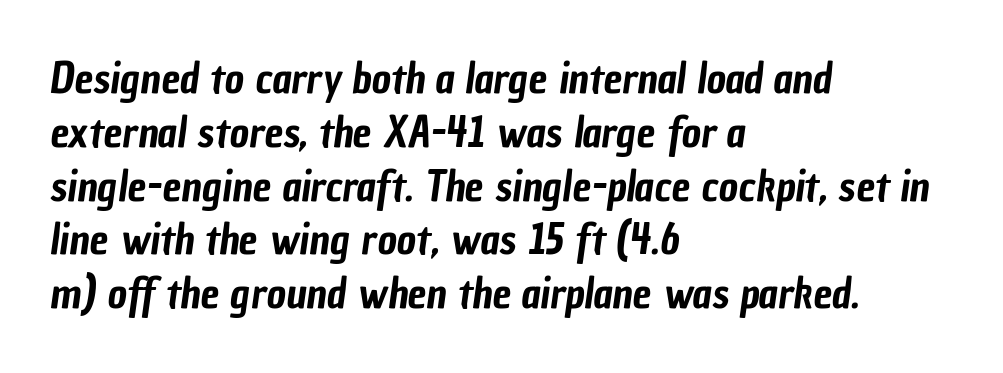
Short and long lines alike share a common starting point at left. Underlining? Definitely not there. The text was rendered using a sans face with plain stroke endings. Characters follow at the spacing the type designer built in. Note the varied advance widths — an 'i' is clearly narrower than an 'm'.
